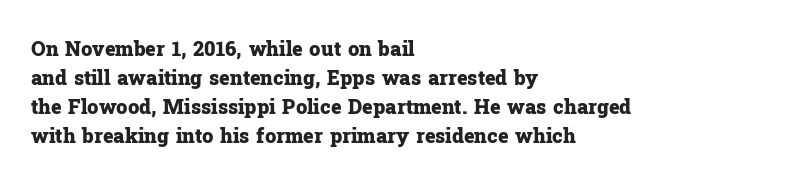
{"italic": "no", "bold": "yes", "underline": "no", "align": "left", "line_spacing": "normal", "line_spacing_ratio": 1.45, "letter_spacing": "normal", "letter_spacing_em": 0.0, "glyph_px": 20}
